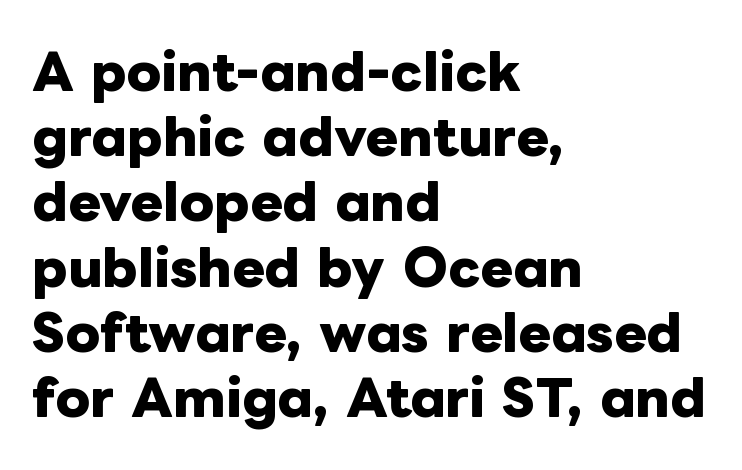
Q: Is the text bold? A: Yes.
Q: Is the text italic (slanted)? A: No, it is upright.
Q: Is the text underlined? A: No.
Q: How is the paragraph aligned? A: Left-aligned.
Q: Is the spacing between letters normal or unusually wide? A: Normal.
Q: Is the spacing between lines tight, normal or loose? A: Normal.
Q: Width (condensed, normal, or wide)? A: Normal.
Q: Stroke contrast? A: Low.
Q: x-height? A: Medium.
Q: Monospaced? A: No.
